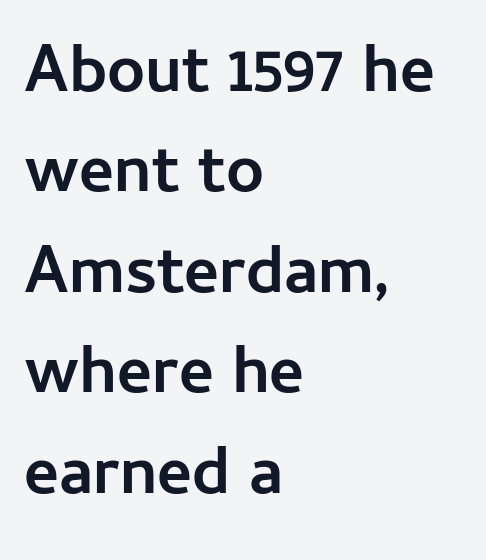
The image shows 67 px semibold sans-serif type, upright; set left-aligned, normal line spacing (1.5x), normal letter spacing, not underlined; low stroke contrast and a medium x-height.
